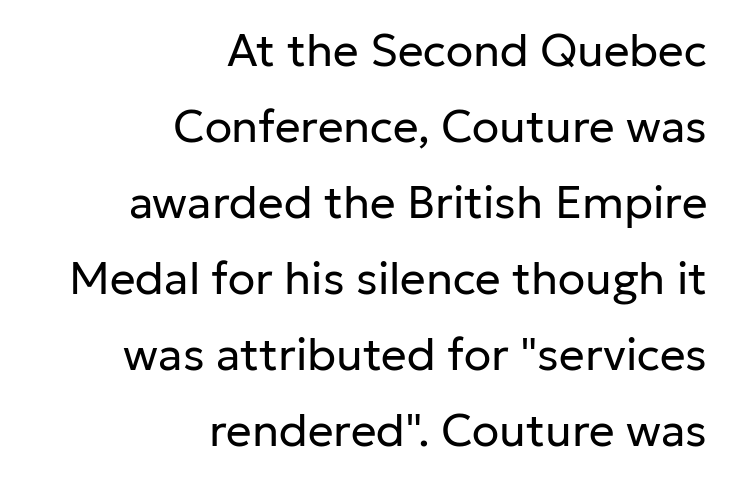
Summary of weight: not heavy and not bold. The lettering stays uniformly vertical, giving the passage a roman look. Caption: standard tracking, unaltered. Check under the words: just untouched page. Leading matches the norm, producing a regular column.
